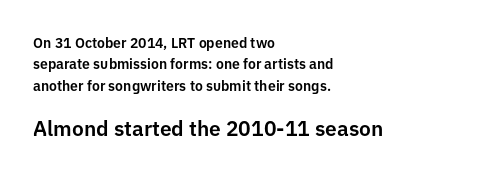
The image shows 21 px text type, upright; set left-aligned, normal line spacing (1.53x), normal letter spacing, not underlined; the second (bottom) block is 1.5x larger.
